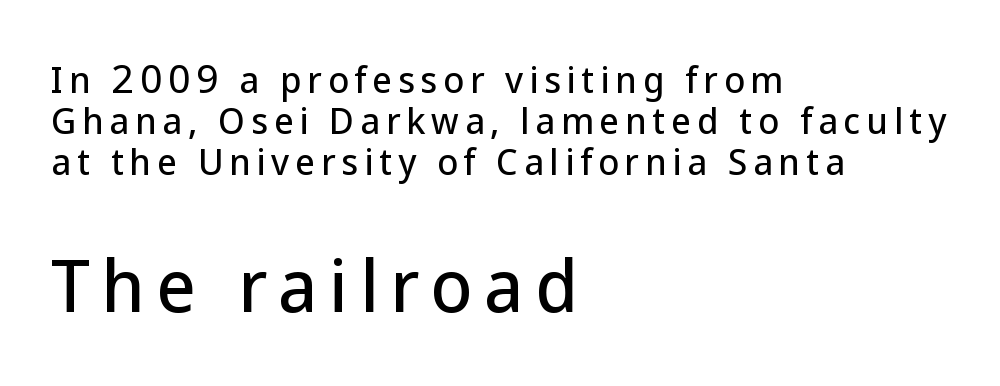
The image shows 68 px sans-serif type, upright; set left-aligned, line spacing 1.2x, not underlined; the second (bottom) block is 2.0x larger; low stroke contrast and a medium x-height.
